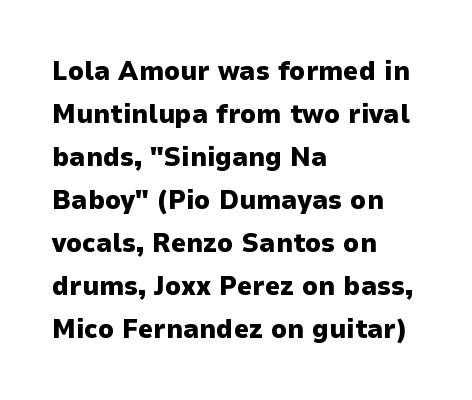
Typesetter's note: full bold, strokes at maximum text heaviness. Quick note: interline space is typical. Compared with a centered layout, this one pins lines to the left instead. Tall strokes in this sample are plumb rather than angled. The tracking reads as untouched default to a designer's eye. Has an underline been added? It has not.
